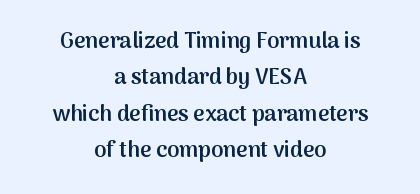
{"italic": "no", "bold": "semi", "underline": "no", "align": "center", "line_spacing": "normal", "line_spacing_ratio": 1.65, "letter_spacing": "normal", "letter_spacing_em": 0.0, "glyph_px": 22}
